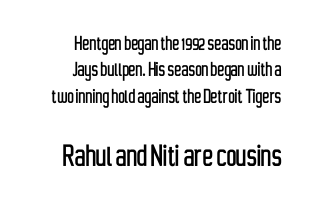
Q: Is the text italic (slanted)? A: No, it is upright.
Q: Is the typeface a serif or a sans-serif typeface? A: Sans-serif.
Q: Is the text underlined? A: No.
Q: How is the paragraph aligned? A: Right-aligned.
Q: Is the spacing between letters normal or unusually wide? A: Normal.
Q: Is the spacing between lines tight, normal or loose? A: Tight.
Q: Which block of text is set in a larger size, the first (top) or the second (bottom)? A: The second (bottom) one.
Q: Width (condensed, normal, or wide)? A: Condensed.
Q: Stroke contrast? A: Low.
Q: x-height? A: Medium.
Q: Monospaced? A: No.
